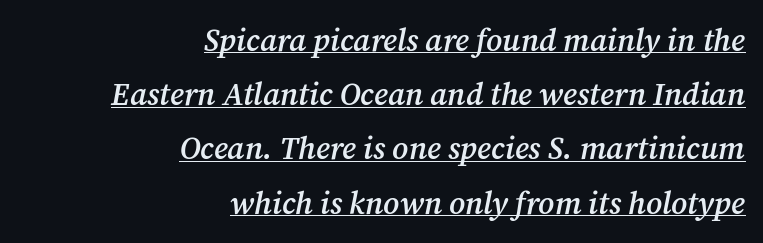
{"serif": "yes", "italic": "yes", "lean": "right", "slant_degrees": 12, "bold": "semi", "weight": "semibold", "width": "normal", "stroke_contrast": "medium", "x_height": "medium", "monospaced": "no", "underline": "yes", "align": "right", "line_spacing_ratio": 1.75, "letter_spacing": "normal", "letter_spacing_em": 0.0, "glyph_px": 31}
